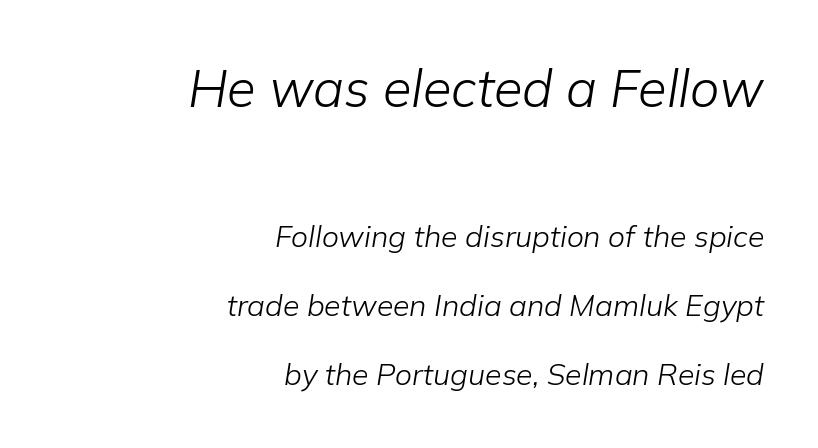
The rendering anchors every line to the right-hand side. The rendering applies a slant to the glyphs. Typesetter's note — upper block bumped up in size, lower block left smaller. Airy leading. The strokes are not fattened; the text isn't bold. A clean baseline with only descenders dipping below it.
